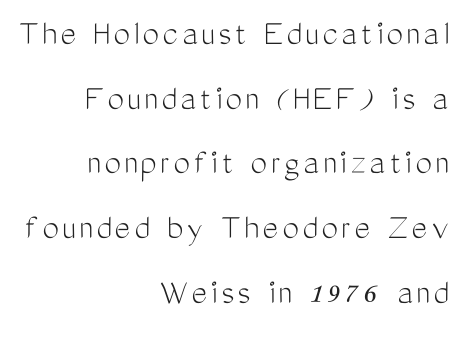
Q: Is the text bold? A: No.
Q: Is the text italic (slanted)? A: No, it is upright.
Q: Is the typeface a serif or a sans-serif typeface? A: Sans-serif.
Q: Is the text underlined? A: No.
Q: How is the paragraph aligned? A: Right-aligned.
Q: Width (condensed, normal, or wide)? A: Condensed.
Q: Stroke contrast? A: Medium.
Q: x-height? A: Medium.
Q: Monospaced? A: No.
